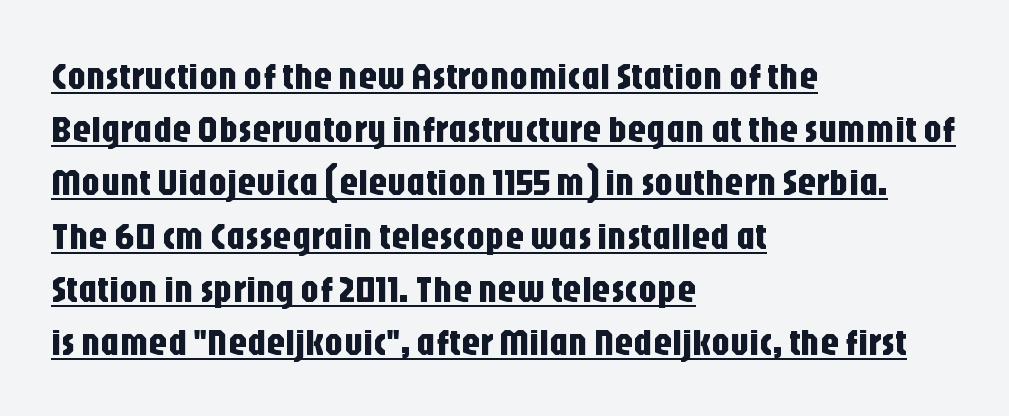
The image shows 38 px condensed sans-serif type, upright; set left-aligned, normal line spacing (1.4x), normal letter spacing, underlined; low stroke contrast and a large x-height.
